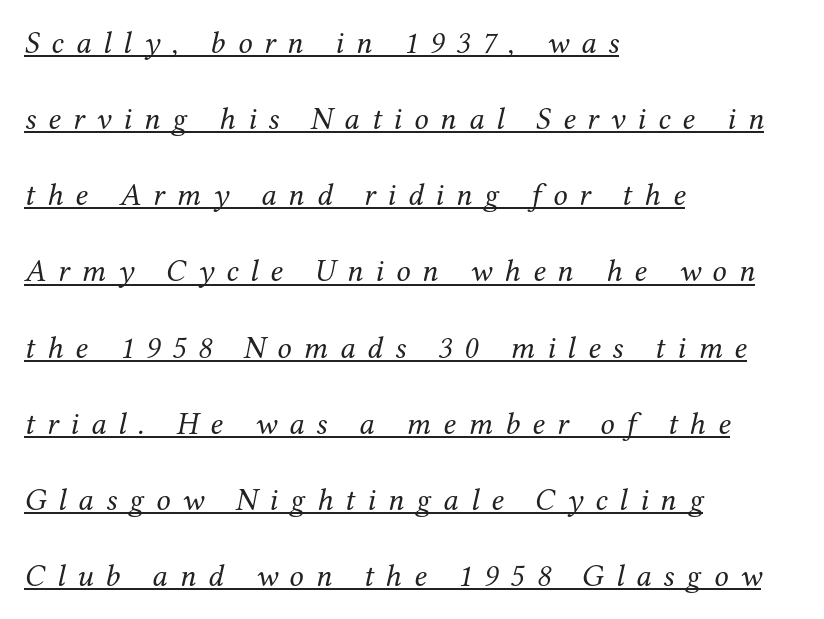
Q: Is the text bold? A: No.
Q: Is the text italic (slanted)? A: Yes, it leans right by about 12 degrees.
Q: Is the typeface a serif or a sans-serif typeface? A: Serif.
Q: Is the text underlined? A: Yes.
Q: How is the paragraph aligned? A: Left-aligned.
Q: Is the spacing between letters normal or unusually wide? A: Unusually wide.
Q: Is the spacing between lines tight, normal or loose? A: Loose.
Q: Width (condensed, normal, or wide)? A: Normal.
Q: Stroke contrast? A: Medium.
Q: x-height? A: Medium.
Q: Monospaced? A: No.
